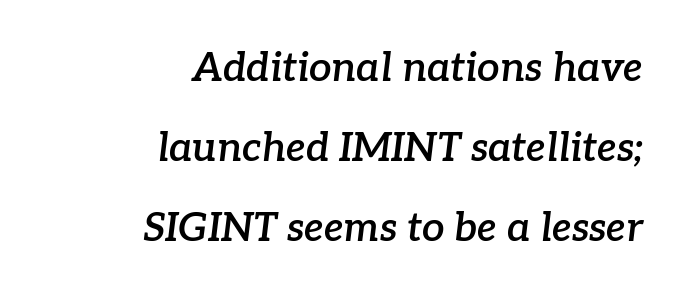
The image shows 40 px semibold serif type, italic (leaning right); set right-aligned, loose line spacing (2.0x), normal letter spacing, not underlined; low stroke contrast and a medium x-height.
